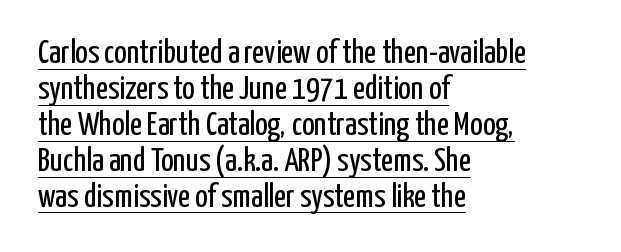
The passage shown has conventional tracking throughout. The designer dialed line spacing down below the default. Ascenders rise straight up at ninety degrees. Is this a sans? Yes — the strokes have no serifs.
